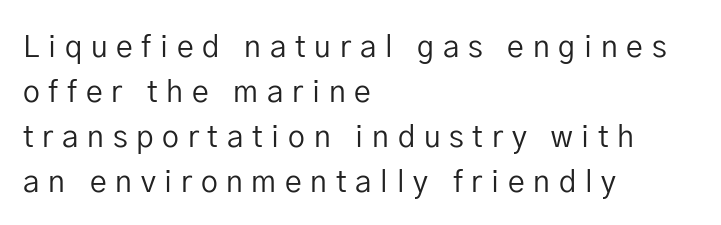
You can tell from the bare stems that sans-serif type was used. Quick note: interline space is typical. The face used here is rendered with a markedly widened letterfit. This is the regular roman posture of the typeface. This sample is left-justified, so line endings fall wherever the words run out.
